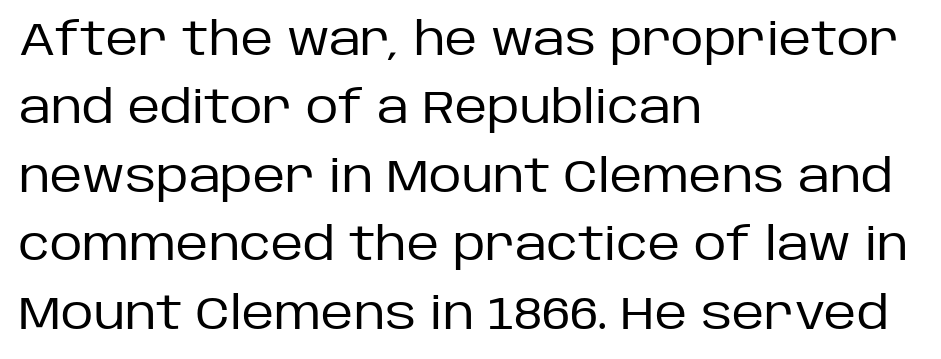
The letters stand straight up with perfectly vertical stems. This rendering features lettering with no underline. On a weight scale, this lands at 450 or below. No extra tracking has been applied to these lines. The rendering uses natural spacing where letterforms have individual widths.
